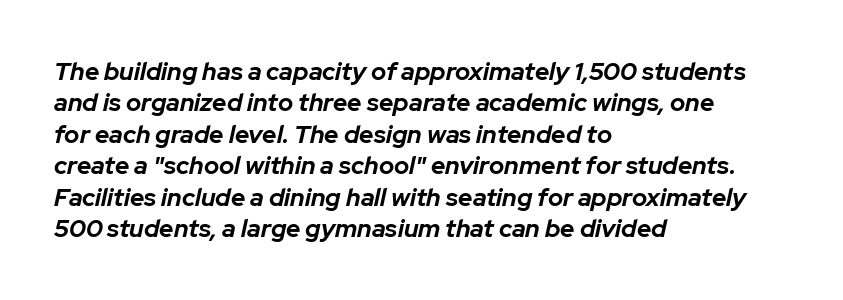
Q: Is the text bold? A: Yes.
Q: Is the text italic (slanted)? A: Yes, it leans right by about 12 degrees.
Q: Is the text underlined? A: No.
Q: How is the paragraph aligned? A: Left-aligned.
Q: Is the spacing between letters normal or unusually wide? A: Normal.
Q: Is the spacing between lines tight, normal or loose? A: Normal.
